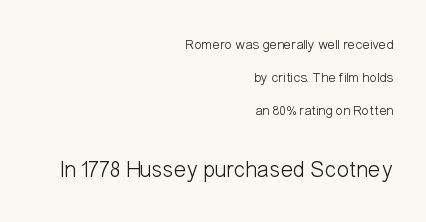
{"italic": "no", "bold": "no", "underline": "no", "align": "right", "line_spacing": "loose", "line_spacing_ratio": 2.36, "letter_spacing": "normal", "letter_spacing_em": 0.0, "larger_block": "second", "size_ratio": 1.64, "glyph_px": 23}
